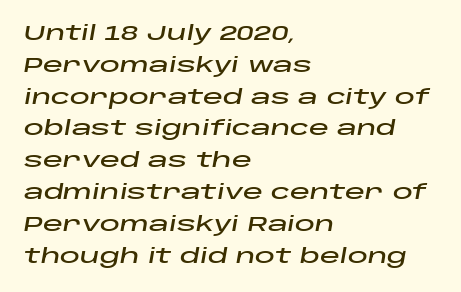
Anything drawn beneath the words? Only blank space. Does the copy run flush right? No — it runs flush left. Each word holds together tightly as a unit, with standard inter-letter gaps. The leading is moderate, giving the passage an even texture. Notice how the stems are inclined rather than vertical — that's the hallmark of italics.
